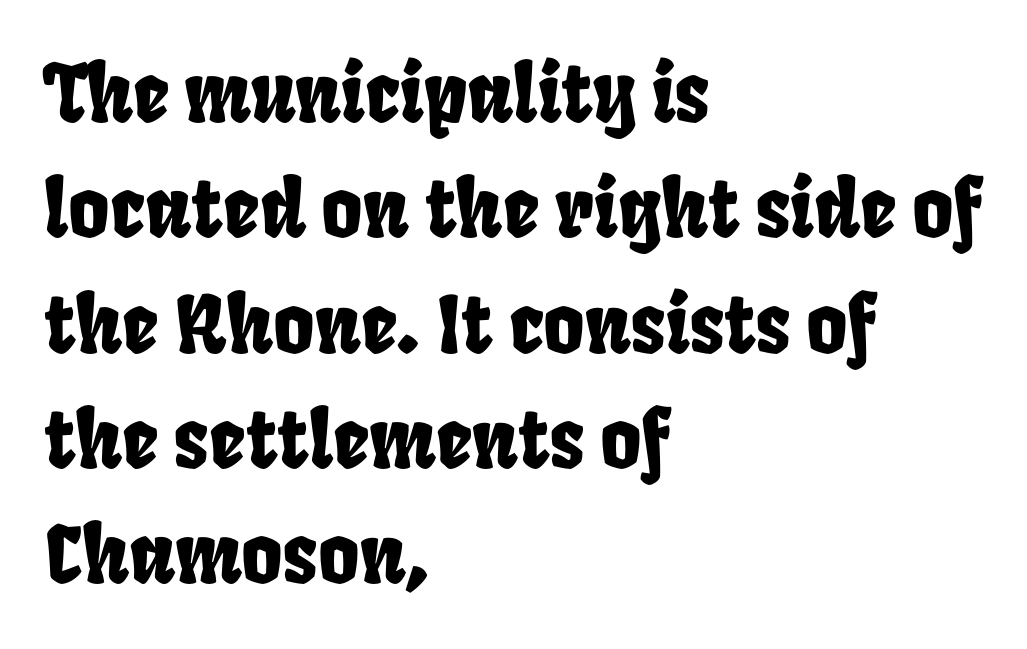
The image shows 79 px condensed type; set left-aligned, normal line spacing (1.46x), normal letter spacing, not underlined; low stroke contrast and a large x-height.
